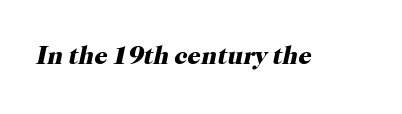
Q: Is the text bold? A: Yes.
Q: Is the text italic (slanted)? A: Yes, it leans right by about 12 degrees.
Q: Is the text underlined? A: No.
Q: Is the spacing between letters normal or unusually wide? A: Normal.
